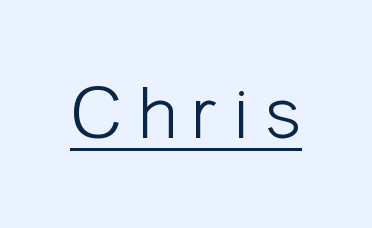
{"serif": "no", "italic": "no", "bold": "no", "weight": "light", "width": "condensed", "stroke_contrast": "low", "x_height": "medium", "monospaced": "no", "underline": "yes", "letter_spacing": "wide", "letter_spacing_em": 0.2, "glyph_px": 77}
